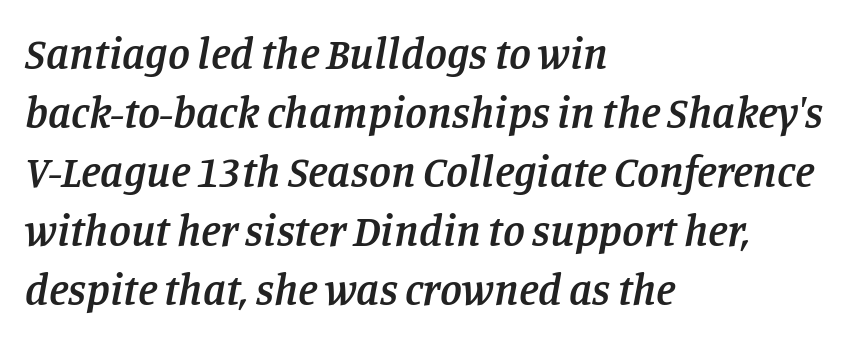
Is the type bold? Partly — it's a semibold, heavier than regular but not fully bold. Emphasis-style slanted type is in use. Each letter keeps its own natural width here, so spacing adapts to shape. The words here are not underlined. Notice how the passage keeps a crisp vertical edge on the left only. In terms of leading, this rendering sits right in the middle.
